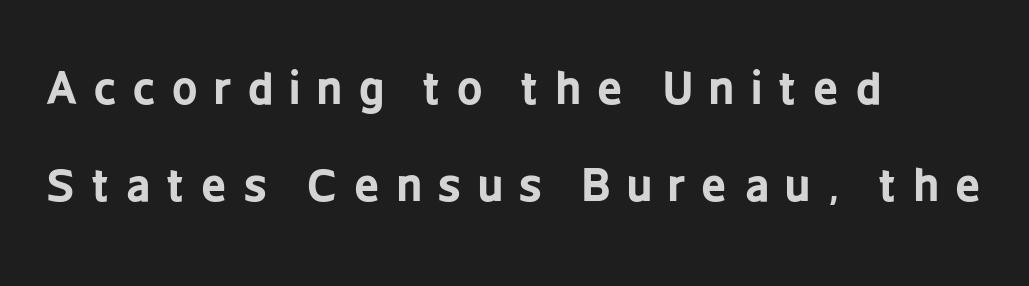
Q: Is the text bold? A: Yes.
Q: Is the text italic (slanted)? A: No, it is upright.
Q: Is the typeface a serif or a sans-serif typeface? A: Sans-serif.
Q: Is the text underlined? A: No.
Q: How is the paragraph aligned? A: Left-aligned.
Q: Is the spacing between letters normal or unusually wide? A: Unusually wide.
Q: Is the spacing between lines tight, normal or loose? A: Loose.
Q: Width (condensed, normal, or wide)? A: Condensed.
Q: Stroke contrast? A: Low.
Q: x-height? A: Medium.
Q: Monospaced? A: No.
